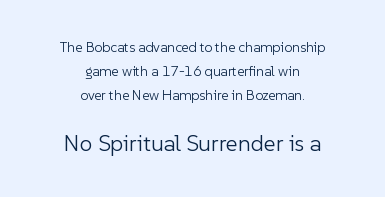
Q: Is the text bold? A: No.
Q: Is the text italic (slanted)? A: No, it is upright.
Q: Is the text underlined? A: No.
Q: How is the paragraph aligned? A: Centered.
Q: Is the spacing between letters normal or unusually wide? A: Normal.
Q: Which block of text is set in a larger size, the first (top) or the second (bottom)? A: The second (bottom) one.
